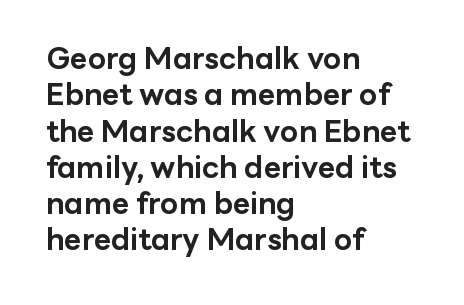
{"serif": "no", "italic": "no", "bold": "yes", "weight": "bold", "width": "normal", "stroke_contrast": "low", "x_height": "medium", "monospaced": "no", "underline": "no", "align": "left", "line_spacing_ratio": 1.21, "letter_spacing": "normal", "letter_spacing_em": 0.0, "glyph_px": 30}
